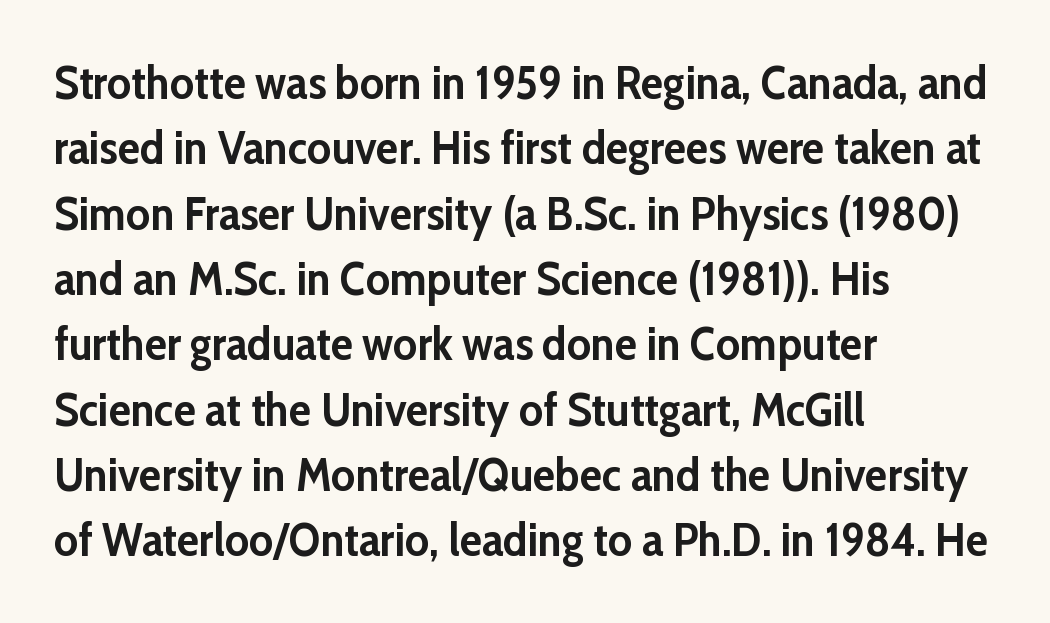
A sans-serif font was chosen for this passage. The letters sit at their default tracking, neither squeezed nor spread. Think of a printed novel: that variable character pitch is what you see here. The typesetting leans heavy: a genuine bold. Compared with typical paragraphs, the rows here are spaced about the same. Ordinary non-slanted type is in use.
